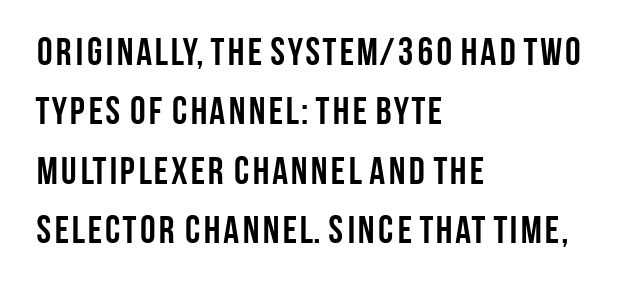
The image shows 39 px semibold, condensed sans-serif type, upright; set left-aligned, normal line spacing (1.52x), normal letter spacing, not underlined; low stroke contrast and a large x-height.
